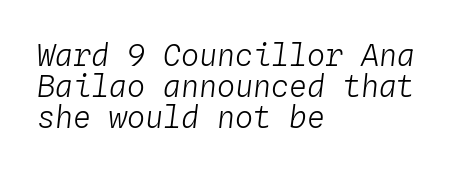
The image shows 30 px light type, italic (leaning right), monospaced; set left-aligned, tight line spacing (1.04x), normal letter spacing, not underlined; low stroke contrast and a medium x-height.
